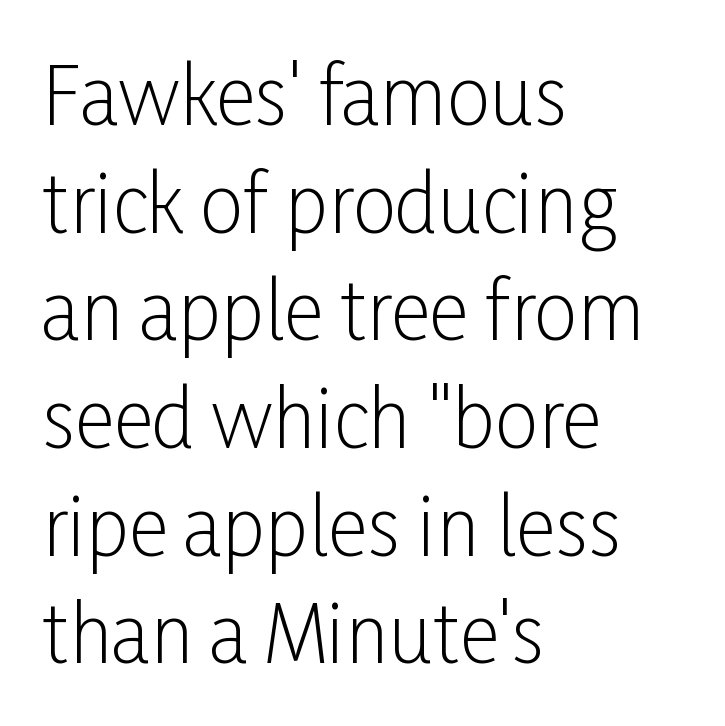
The image shows 78 px light, condensed sans-serif type, upright; set left-aligned, normal line spacing (1.38x), normal letter spacing, not underlined; low stroke contrast and a medium x-height.
